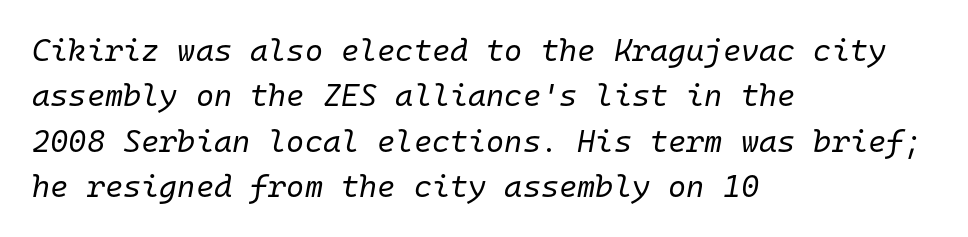
The image shows 31 px regular-weight type, italic (leaning right), monospaced; set left-aligned, normal line spacing (1.46x), normal letter spacing, not underlined; low stroke contrast and a medium x-height.
